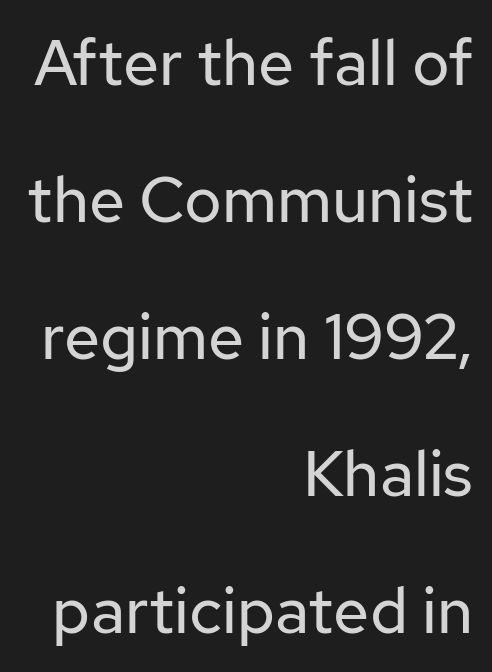
Nothing heavy about these letters — not bold at all. The block of text is sparse from top to bottom, with ample space between rows. Looks like regular typesetting: each glyph gets only the width it needs. This rendering features lettering with no underline. Where is the straight margin? On the right. Examine the stroke ends and you'll find no serifs.
